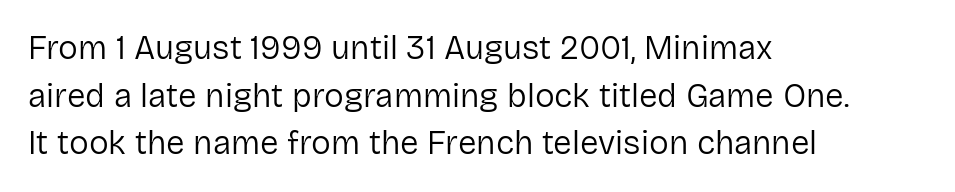
The image shows 33 px regular-weight sans-serif type, upright; set left-aligned, normal line spacing (1.44x), normal letter spacing, not underlined; low stroke contrast and a medium x-height.
